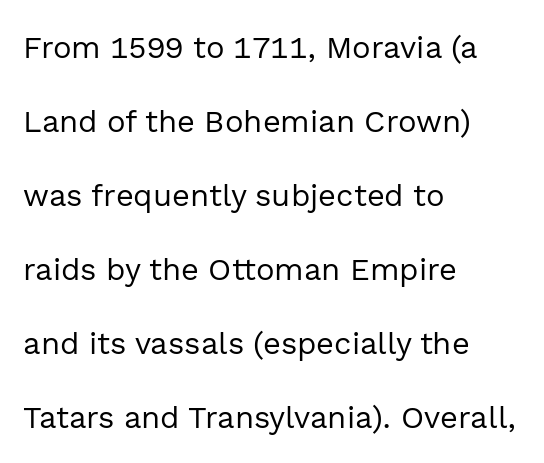
{"serif": "no", "italic": "no", "bold": "no", "weight": "regular", "width": "normal", "x_height": "medium", "monospaced": "no", "underline": "no", "align": "left", "line_spacing": "loose", "line_spacing_ratio": 2.39, "letter_spacing": "normal", "letter_spacing_em": 0.0, "glyph_px": 31}
